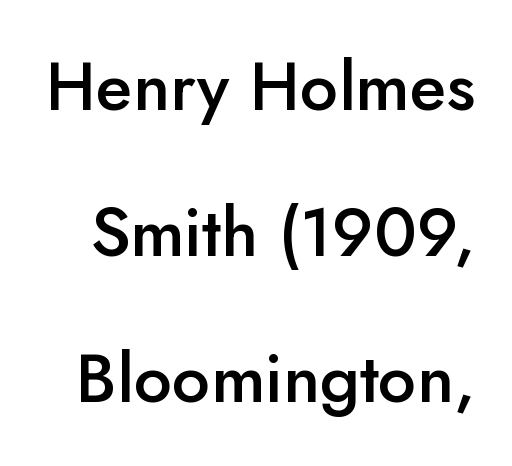
Q: Is the text bold? A: Semi-bold.
Q: Is the text italic (slanted)? A: No, it is upright.
Q: Is the typeface a serif or a sans-serif typeface? A: Sans-serif.
Q: Is the text underlined? A: No.
Q: Is the spacing between letters normal or unusually wide? A: Normal.
Q: Is the spacing between lines tight, normal or loose? A: Loose.
Q: Width (condensed, normal, or wide)? A: Normal.
Q: Stroke contrast? A: Low.
Q: x-height? A: Small.
Q: Monospaced? A: No.
